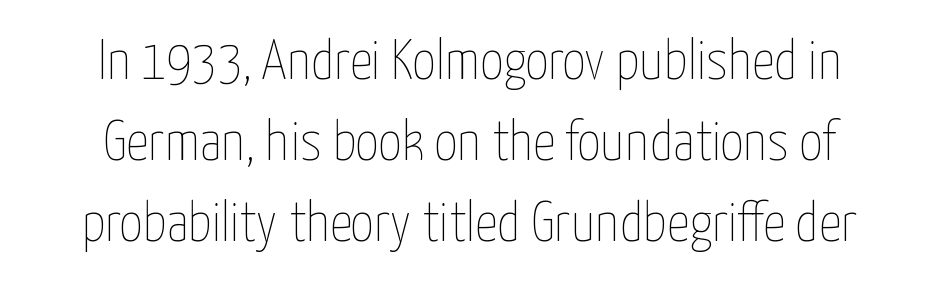
Q: Is the text bold? A: No.
Q: Is the text italic (slanted)? A: No, it is upright.
Q: Is the text underlined? A: No.
Q: Is the spacing between letters normal or unusually wide? A: Normal.
Q: Is the spacing between lines tight, normal or loose? A: Normal.
Q: Width (condensed, normal, or wide)? A: Condensed.
Q: Stroke contrast? A: Low.
Q: x-height? A: Medium.
Q: Monospaced? A: No.
